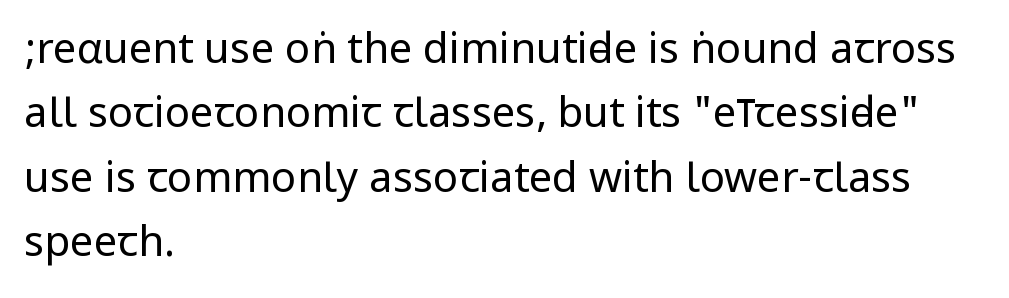
{"serif": "no", "italic": "no", "bold": "no", "weight": "regular", "width": "condensed", "stroke_contrast": "low", "underline": "no", "align": "left", "line_spacing": "normal", "line_spacing_ratio": 1.53, "letter_spacing": "normal", "letter_spacing_em": 0.0, "glyph_px": 42}
